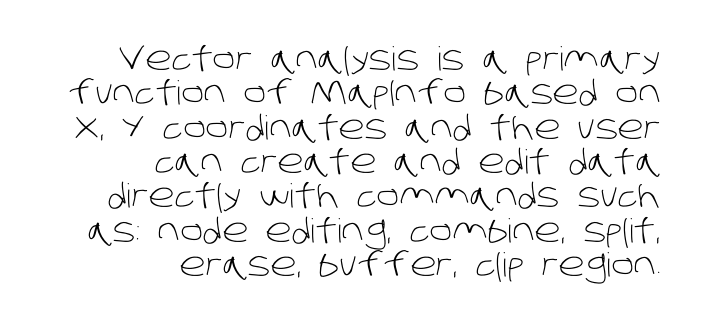
Q: Is the text bold? A: No.
Q: Is the typeface a serif or a sans-serif typeface? A: Sans-serif.
Q: Is the text underlined? A: No.
Q: How is the paragraph aligned? A: Right-aligned.
Q: Is the spacing between letters normal or unusually wide? A: Normal.
Q: Is the spacing between lines tight, normal or loose? A: Tight.
Q: Width (condensed, normal, or wide)? A: Normal.
Q: Stroke contrast? A: Low.
Q: x-height? A: Large.
Q: Monospaced? A: No.
